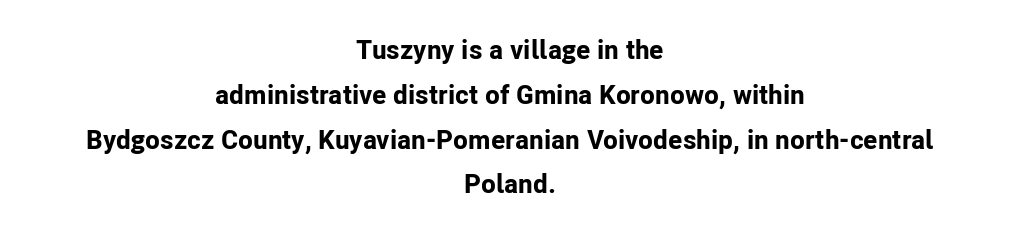
{"italic": "no", "bold": "yes", "underline": "no", "align": "center", "line_spacing": "normal", "line_spacing_ratio": 1.66, "letter_spacing": "normal", "letter_spacing_em": 0.0, "glyph_px": 27}
